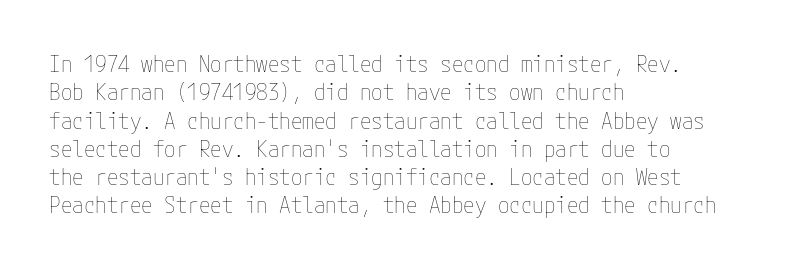
Nobody touched the tracking dial on this one. Visually the block forms a straight wall on the left and a jagged coastline on the right. Posture: upright roman. Beneath every word, the page is bare.
